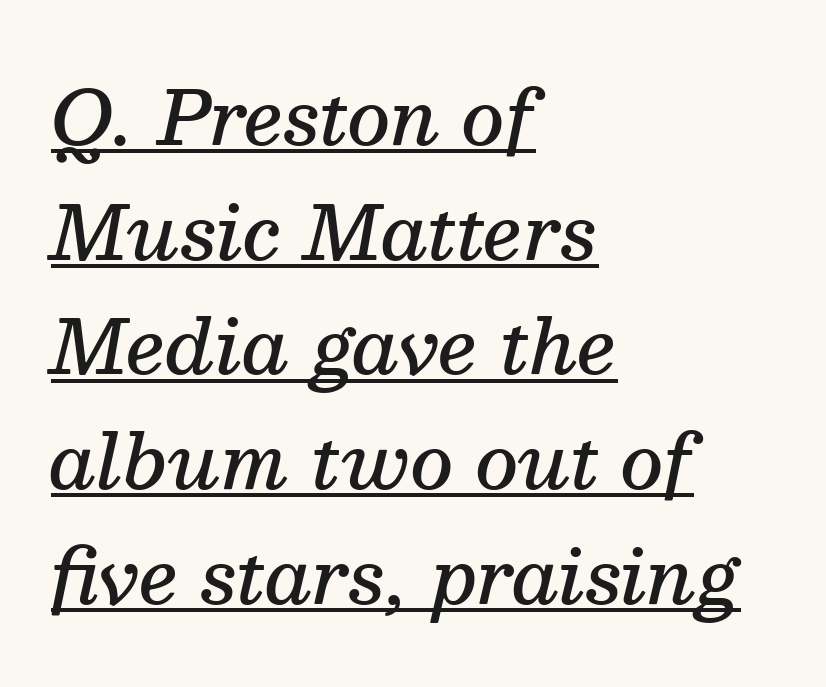
The image shows 75 px semibold serif type, italic (leaning right); set left-aligned, normal line spacing (1.53x), normal letter spacing, underlined; medium stroke contrast and a medium x-height.
